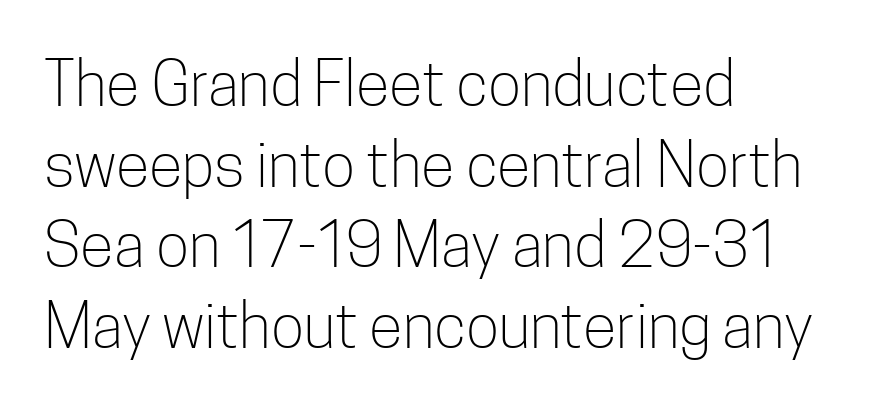
{"serif": "no", "italic": "no", "bold": "no", "weight": "light", "width": "condensed", "stroke_contrast": "low", "x_height": "medium", "monospaced": "no", "underline": "no", "align": "left", "line_spacing": "normal", "line_spacing_ratio": 1.3, "letter_spacing": "normal", "letter_spacing_em": 0.0, "glyph_px": 62}
